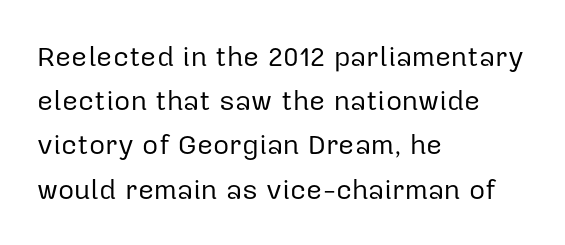
Q: Is the text bold? A: No.
Q: Is the text italic (slanted)? A: No, it is upright.
Q: Is the typeface a serif or a sans-serif typeface? A: Sans-serif.
Q: Is the text underlined? A: No.
Q: How is the paragraph aligned? A: Left-aligned.
Q: Is the spacing between letters normal or unusually wide? A: Normal.
Q: Is the spacing between lines tight, normal or loose? A: Normal.
Q: Width (condensed, normal, or wide)? A: Normal.
Q: Stroke contrast? A: Low.
Q: x-height? A: Medium.
Q: Monospaced? A: No.
